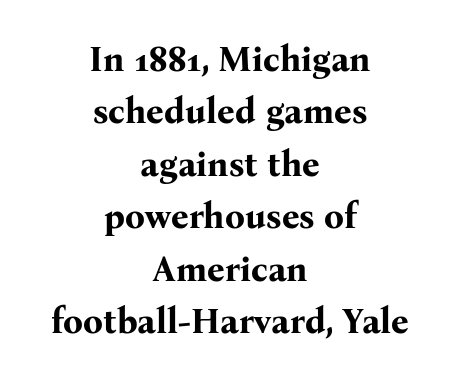
{"serif": "yes", "italic": "no", "bold": "yes", "weight": "bold", "width": "normal", "stroke_contrast": "medium", "x_height": "medium", "monospaced": "no", "underline": "no", "align": "center", "line_spacing": "normal", "line_spacing_ratio": 1.5, "letter_spacing": "normal", "letter_spacing_em": 0.0, "glyph_px": 35}
